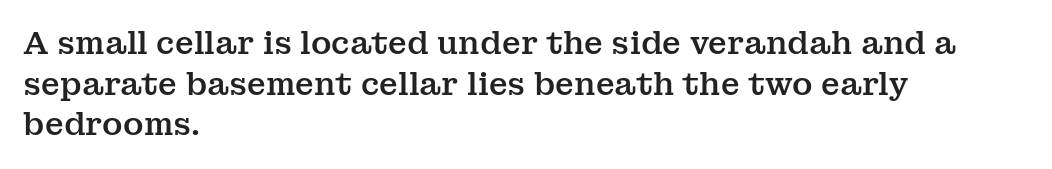
The designer went with a serif here, giving each stem small feet. You could not count columns in this text — the font is proportionally spaced. The vertical gap from one line to the next is medium. The passage shown has conventional tracking throughout.
